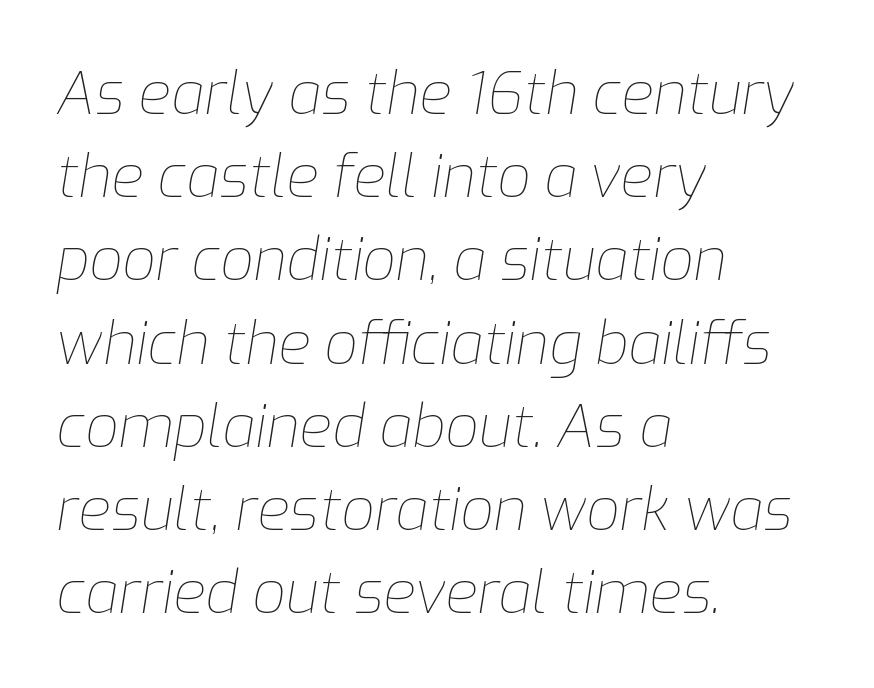
Q: Is the text bold? A: No.
Q: Is the text italic (slanted)? A: Yes, it leans right by about 9 degrees.
Q: Is the text underlined? A: No.
Q: How is the paragraph aligned? A: Left-aligned.
Q: Is the spacing between letters normal or unusually wide? A: Normal.
Q: Is the spacing between lines tight, normal or loose? A: Normal.
Q: Width (condensed, normal, or wide)? A: Normal.
Q: Stroke contrast? A: Low.
Q: x-height? A: Medium.
Q: Monospaced? A: No.
